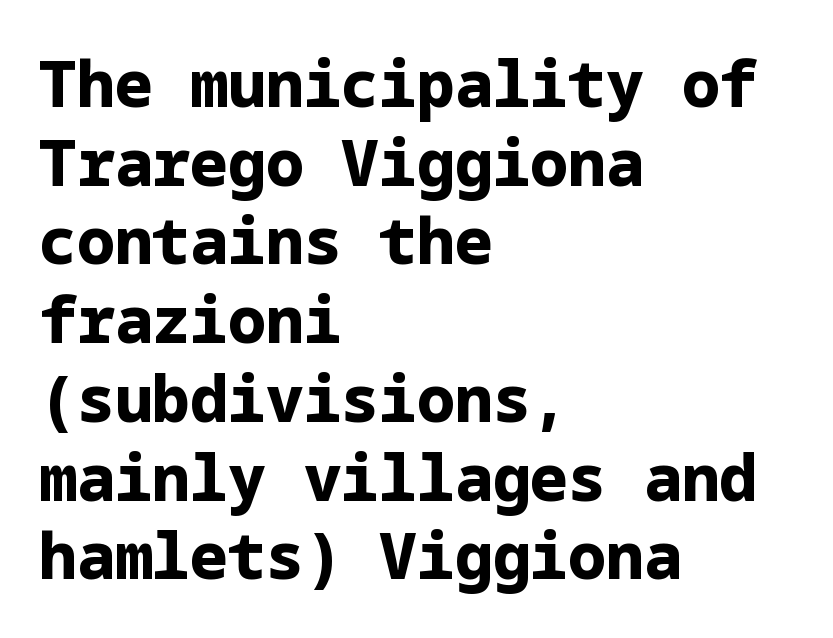
The image shows 63 px bold sans-serif type, upright; set left-aligned, normal line spacing (1.25x), normal letter spacing, not underlined; low stroke contrast and a medium x-height.
